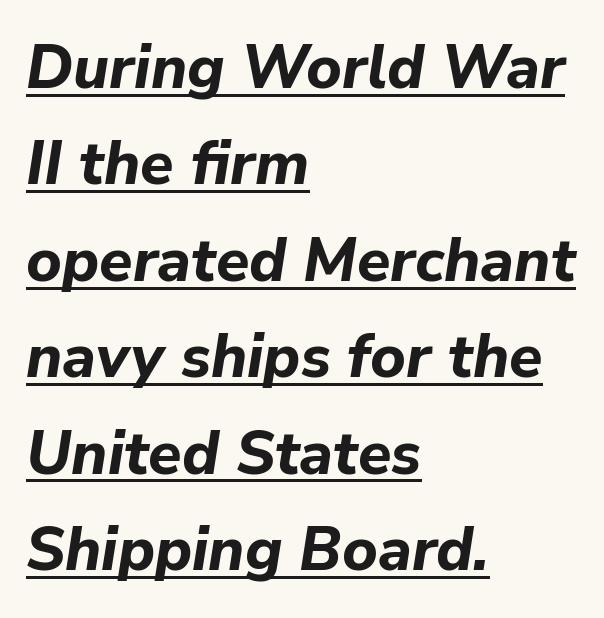
The image shows 61 px bold type, italic (leaning right); set left-aligned, normal line spacing (1.58x), normal letter spacing, underlined; low stroke contrast and a medium x-height.
